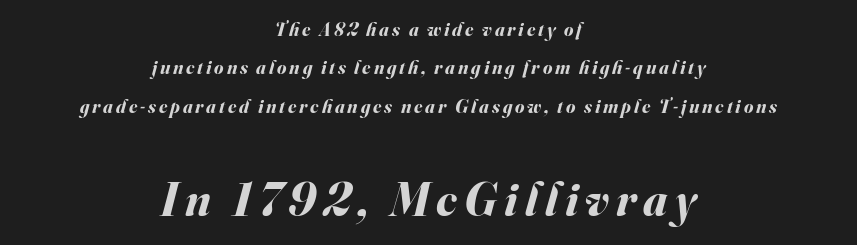
{"italic": "yes", "lean": "right", "slant_degrees": 16, "bold": "yes", "weight": "bold", "width": "normal", "stroke_contrast": "medium", "x_height": "small", "monospaced": "no", "underline": "no", "align": "center", "line_spacing": "loose", "line_spacing_ratio": 2.02, "larger_block": "second", "size_ratio": 2.47, "glyph_px": 47}
